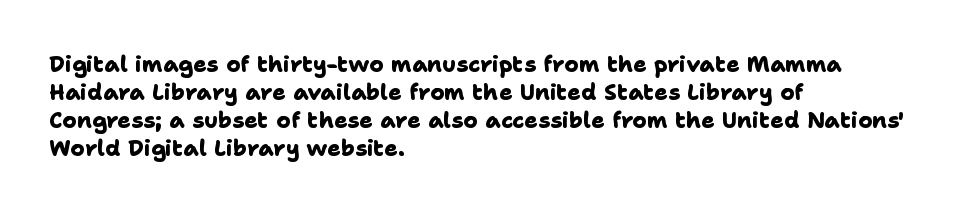
The image shows 22 px bold type; set left-aligned, normal line spacing (1.28x), normal letter spacing, not underlined.
